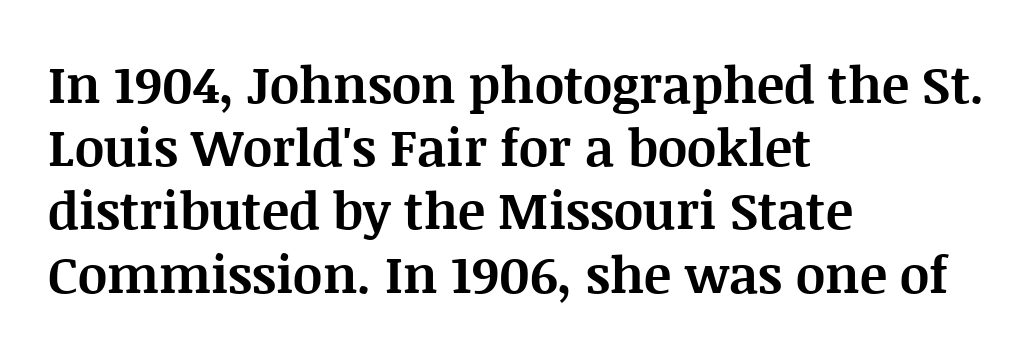
The image shows 51 px bold serif type, upright; set left-aligned, line spacing 1.24x, normal letter spacing, not underlined; medium stroke contrast and a large x-height.
